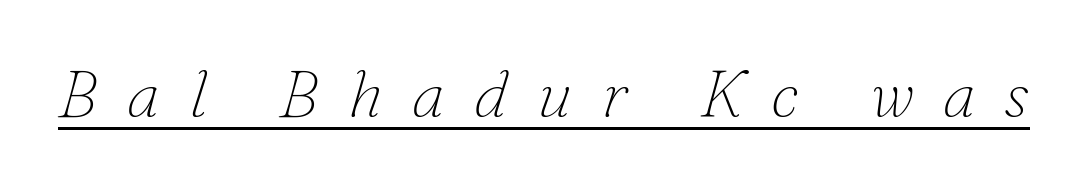
The image shows 66 px thin serif type, italic (leaning right); set unusually wide letter spacing (+0.44 em), underlined; low stroke contrast and a small x-height.
